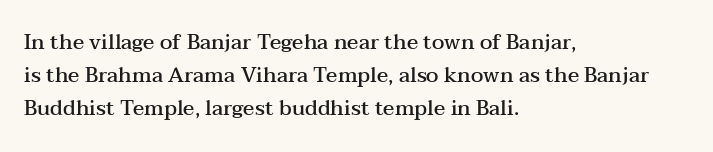
A typesetter would call this zero additional tracking. The foot of each line stays bare and open. Whoever set this chose a conventional vertical rhythm. Short and long lines alike share a common starting point at left. Stems and bowls a touch heavier than normal — semibold. The lettering stays uniformly vertical, giving the passage a roman look.
